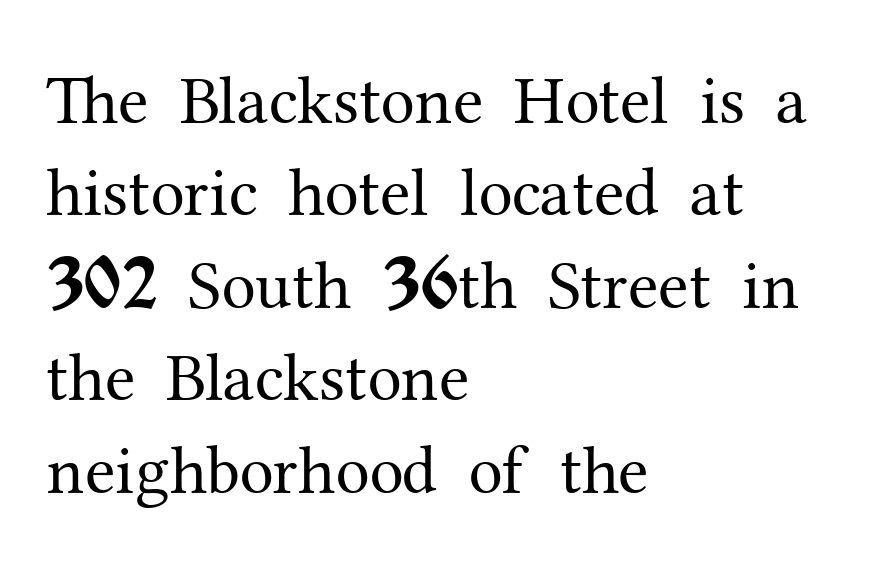
Characters remain perfectly vertical along every line. Check where the strokes stop: tiny serifs finish them off. Honestly, the letter spacing is just normal — you wouldn't notice it. The rendering uses a moderate line-height, typical for paragraphs.
